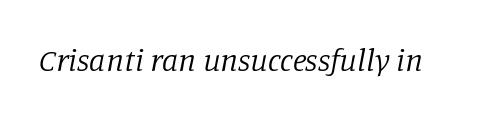
The image shows 32 px regular-weight serif type, italic (leaning right); set normal letter spacing, not underlined; low stroke contrast and a large x-height.
